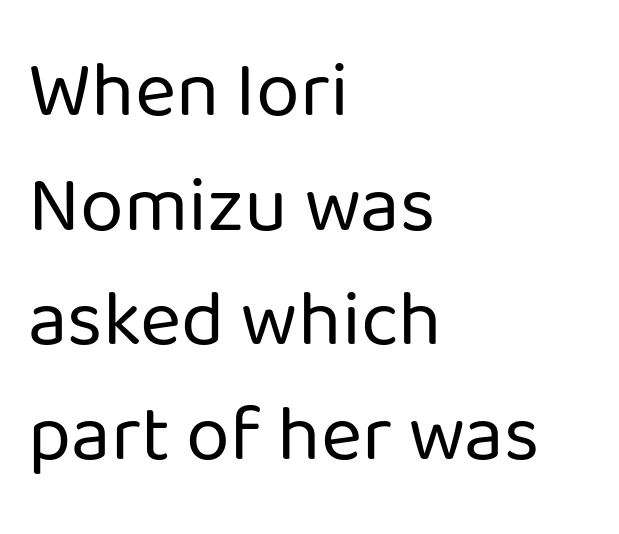
Q: Is the text bold? A: No.
Q: Is the text italic (slanted)? A: No, it is upright.
Q: Is the typeface a serif or a sans-serif typeface? A: Sans-serif.
Q: Is the text underlined? A: No.
Q: How is the paragraph aligned? A: Left-aligned.
Q: Is the spacing between letters normal or unusually wide? A: Normal.
Q: Is the spacing between lines tight, normal or loose? A: Normal.
Q: Width (condensed, normal, or wide)? A: Normal.
Q: Stroke contrast? A: Low.
Q: x-height? A: Medium.
Q: Monospaced? A: No.
